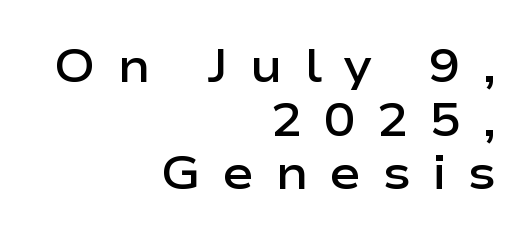
Q: Is the text bold? A: Semi-bold.
Q: Is the text italic (slanted)? A: No, it is upright.
Q: Is the typeface a serif or a sans-serif typeface? A: Sans-serif.
Q: Is the text underlined? A: No.
Q: How is the paragraph aligned? A: Right-aligned.
Q: Is the spacing between letters normal or unusually wide? A: Unusually wide.
Q: Is the spacing between lines tight, normal or loose? A: Tight.
Q: Width (condensed, normal, or wide)? A: Wide.
Q: Stroke contrast? A: Low.
Q: x-height? A: Medium.
Q: Monospaced? A: No.
